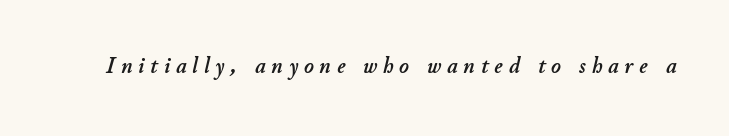
The image shows 23 px text type, italic (leaning right); set unusually wide letter spacing (+0.26 em), not underlined.
